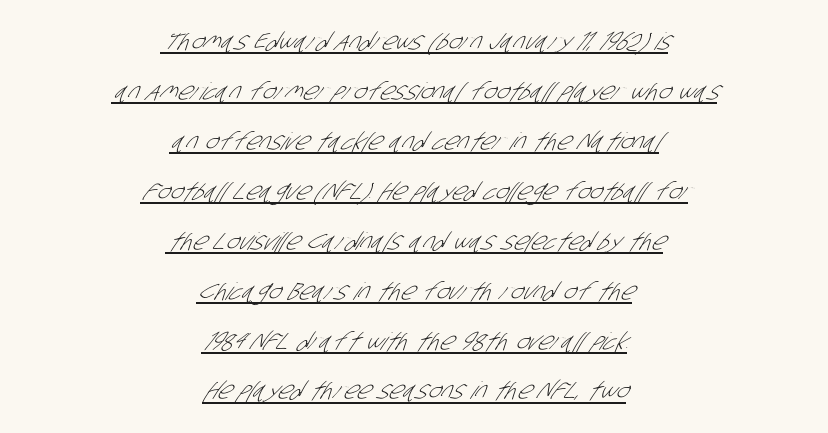
{"bold": "no", "underline": "yes", "align": "center", "line_spacing": "loose", "line_spacing_ratio": 2.08, "letter_spacing": "normal", "letter_spacing_em": 0.0, "glyph_px": 24}
